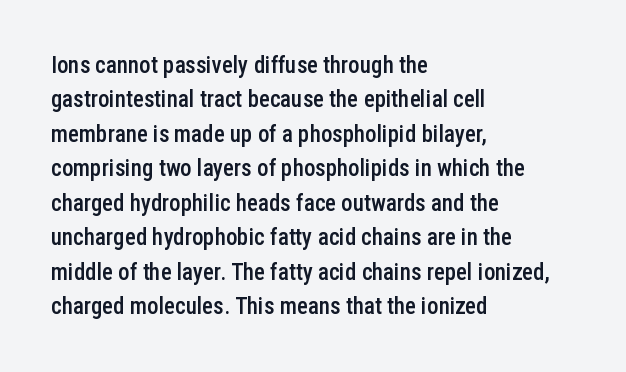
Q: Is the text bold? A: Semi-bold.
Q: Is the text italic (slanted)? A: No, it is upright.
Q: Is the text underlined? A: No.
Q: How is the paragraph aligned? A: Left-aligned.
Q: Is the spacing between letters normal or unusually wide? A: Normal.
Q: Is the spacing between lines tight, normal or loose? A: Normal.
